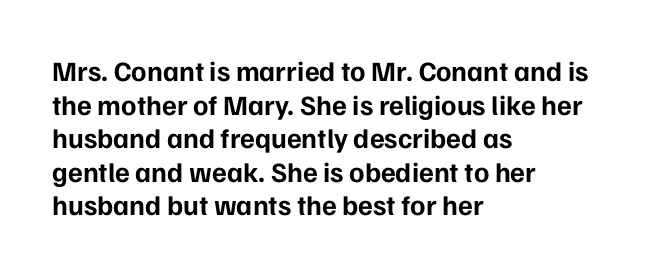
Q: Is the text bold? A: Yes.
Q: Is the text italic (slanted)? A: No, it is upright.
Q: Is the typeface a serif or a sans-serif typeface? A: Sans-serif.
Q: Is the text underlined? A: No.
Q: How is the paragraph aligned? A: Left-aligned.
Q: Is the spacing between letters normal or unusually wide? A: Normal.
Q: Width (condensed, normal, or wide)? A: Normal.
Q: Stroke contrast? A: Low.
Q: x-height? A: Medium.
Q: Monospaced? A: No.
